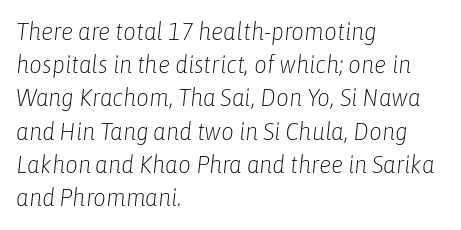
The image shows 25 px text type, italic (leaning right); set left-aligned, normal line spacing (1.33x), normal letter spacing, not underlined.
